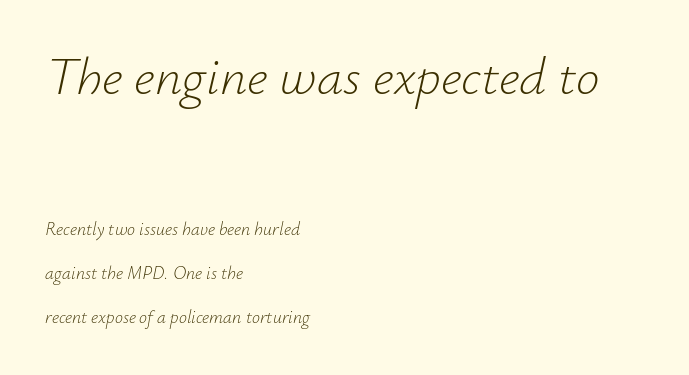
{"italic": "yes", "lean": "right", "slant_degrees": 12, "bold": "no", "weight": "light", "width": "normal", "stroke_contrast": "low", "x_height": "small", "monospaced": "no", "underline": "no", "align": "left", "line_spacing": "loose", "line_spacing_ratio": 2.46, "letter_spacing": "normal", "letter_spacing_em": 0.0, "larger_block": "first", "size_ratio": 2.94, "glyph_px": 53}
